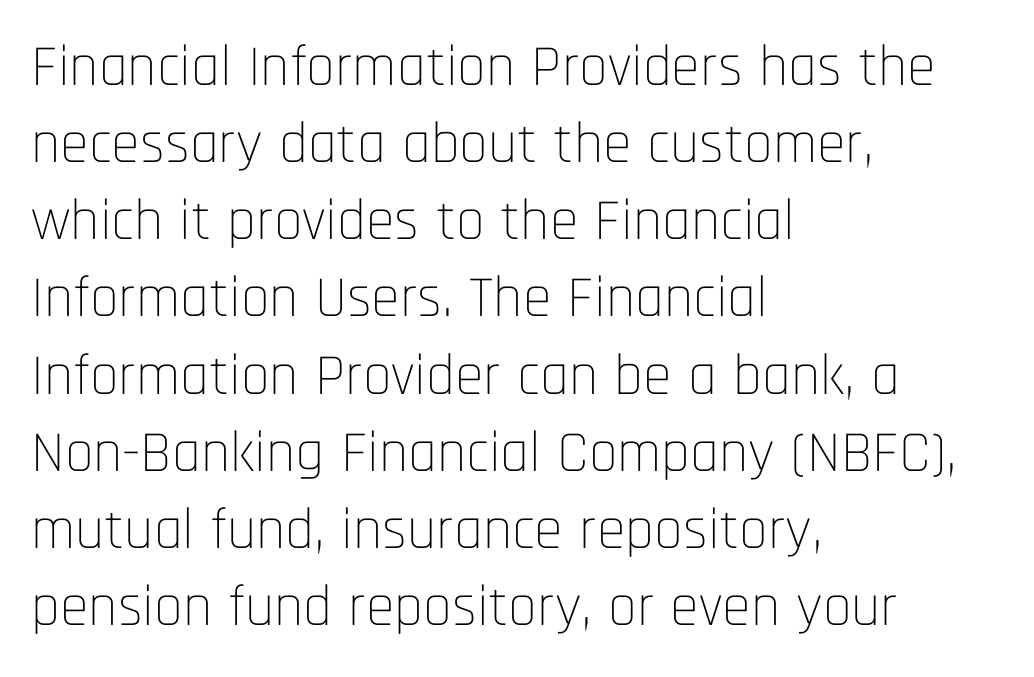
Q: Is the text bold? A: No.
Q: Is the text italic (slanted)? A: No, it is upright.
Q: Is the typeface a serif or a sans-serif typeface? A: Sans-serif.
Q: Is the text underlined? A: No.
Q: How is the paragraph aligned? A: Left-aligned.
Q: Is the spacing between letters normal or unusually wide? A: Normal.
Q: Is the spacing between lines tight, normal or loose? A: Normal.
Q: Width (condensed, normal, or wide)? A: Condensed.
Q: Stroke contrast? A: Low.
Q: x-height? A: Large.
Q: Monospaced? A: No.
